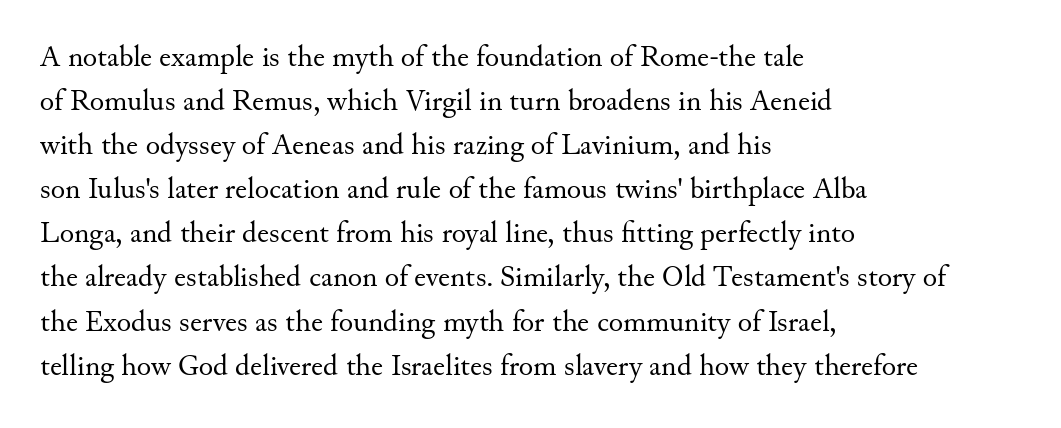
The image shows 30 px regular-weight serif type, upright; set left-aligned, normal line spacing (1.47x), normal letter spacing, not underlined; medium stroke contrast and a small x-height.
